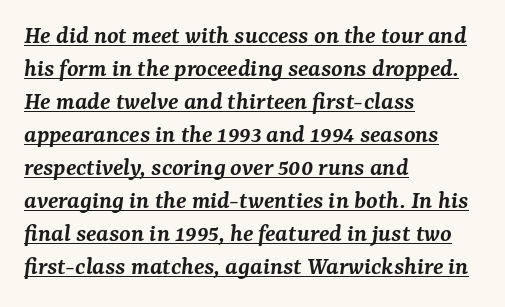
{"italic": "yes", "lean": "right", "slant_degrees": 7, "bold": "semi", "underline": "yes", "align": "left", "line_spacing": "normal", "line_spacing_ratio": 1.27, "letter_spacing": "normal", "letter_spacing_em": 0.0, "glyph_px": 26}
